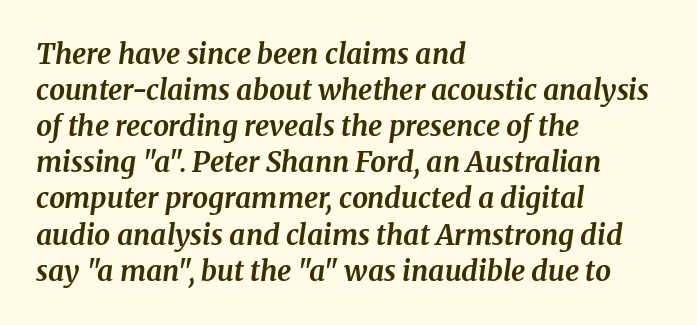
{"serif": "yes", "italic": "yes", "lean": "right", "slant_degrees": 8, "bold": "yes", "weight": "bold", "width": "normal", "stroke_contrast": "medium", "x_height": "medium", "monospaced": "no", "underline": "no", "align": "left", "line_spacing": "normal", "line_spacing_ratio": 1.29, "letter_spacing": "normal", "letter_spacing_em": 0.0, "glyph_px": 28}
